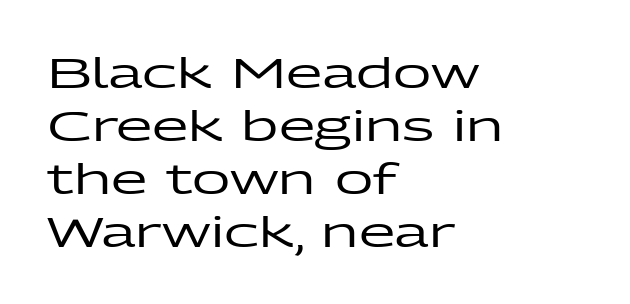
{"serif": "no", "italic": "no", "width": "wide", "stroke_contrast": "low", "x_height": "medium", "monospaced": "no", "underline": "no", "align": "left", "line_spacing": "normal", "line_spacing_ratio": 1.26, "letter_spacing": "normal", "letter_spacing_em": 0.0, "glyph_px": 42}
